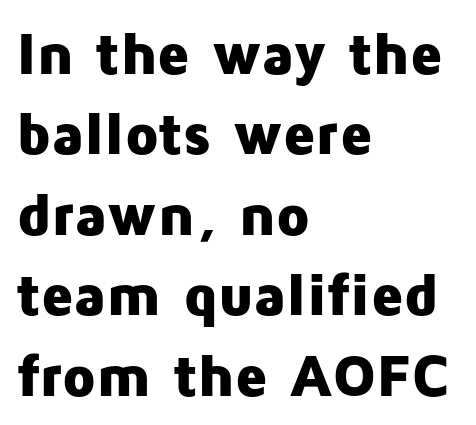
Q: Is the text bold? A: Yes.
Q: Is the text italic (slanted)? A: No, it is upright.
Q: Is the typeface a serif or a sans-serif typeface? A: Sans-serif.
Q: Is the text underlined? A: No.
Q: How is the paragraph aligned? A: Left-aligned.
Q: Is the spacing between letters normal or unusually wide? A: Normal.
Q: Is the spacing between lines tight, normal or loose? A: Normal.
Q: Width (condensed, normal, or wide)? A: Normal.
Q: Stroke contrast? A: Low.
Q: x-height? A: Medium.
Q: Monospaced? A: No.
